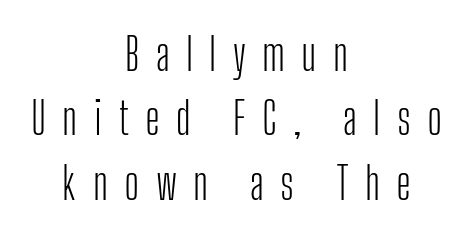
The rendering uses natural spacing where letterforms have individual widths. Does the leading feel generous? No, just average. The specimen omits any rule beneath the text block's lines. Leftover space on each line is divided equally before and after the words. The face looks like a standard text weight, possibly lighter. You can tell it's not italic because the verticals are truly vertical.
